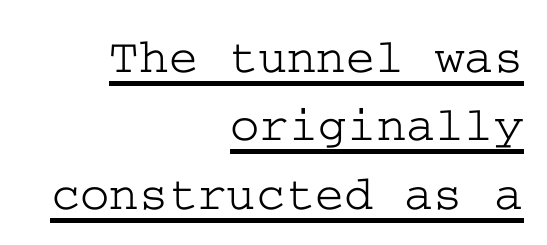
The image shows 50 px wide serif type, upright; set right-aligned, normal line spacing (1.37x), normal letter spacing, underlined; low stroke contrast and a medium x-height.
